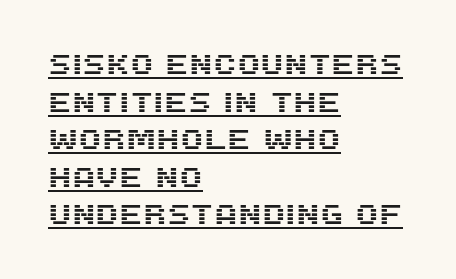
Italic? Not at all — the glyphs are vertical. There is no visible air inserted between adjacent glyphs. Has an underline been added? It has. Is the block centered? No — it sits flush against the left margin. In terms of leading, this rendering sits right in the middle.
